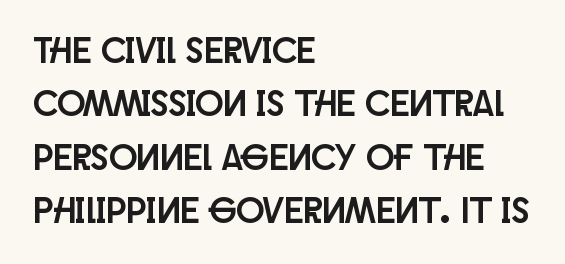
The words here are not underlined. Proportional: the letters do not fall into vertical columns. Typeset ragged right — the left edge is the straight one. A typesetter would call this zero additional tracking. If you measured baseline to baseline, you'd find a middling distance. You can tell from the bare stems that sans-serif type was used.
